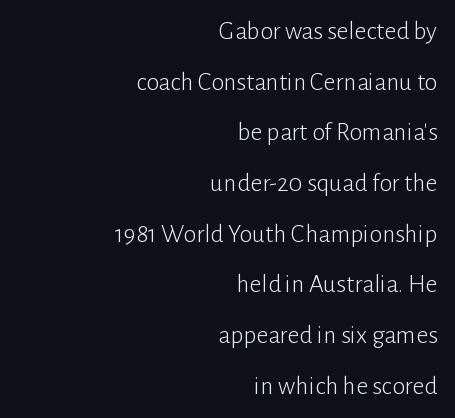
The typesetting does not lean heavy: it is not bold. Every row of glyphs terminates at an identical x-position on the right. Widely set lines give the paragraph a tall, airy silhouette. Is there any slant? The stems are plumb. Clear beneath every line of the passage.
